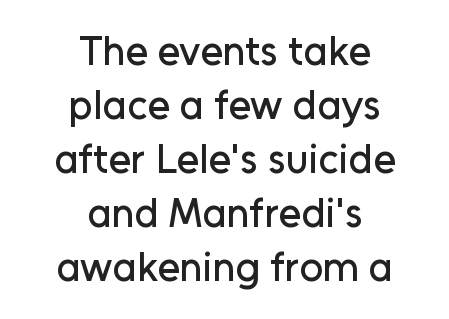
The image shows 41 px sans-serif type, upright; set centered, normal line spacing (1.32x), normal letter spacing, not underlined; low stroke contrast and a medium x-height.
